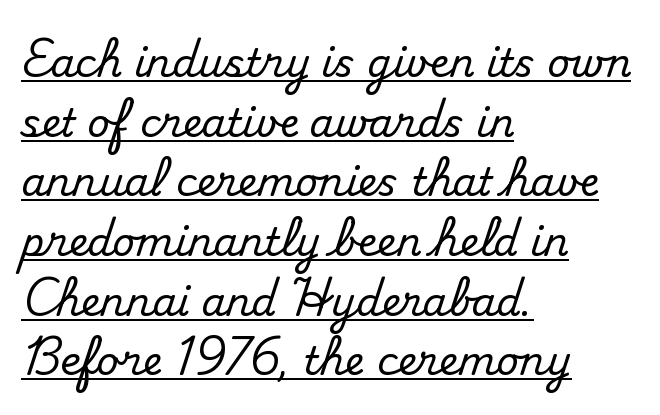
Q: Is the text italic (slanted)? A: Yes.
Q: Is the typeface a serif or a sans-serif typeface? A: Serif.
Q: Is the text underlined? A: Yes.
Q: How is the paragraph aligned? A: Left-aligned.
Q: Is the spacing between letters normal or unusually wide? A: Normal.
Q: Is the spacing between lines tight, normal or loose? A: Normal.
Q: Width (condensed, normal, or wide)? A: Normal.
Q: Stroke contrast? A: Medium.
Q: x-height? A: Small.
Q: Monospaced? A: No.
